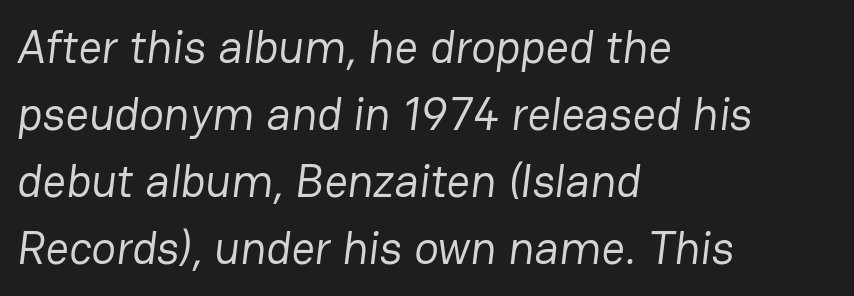
These lines are set flush left with a ragged right edge. The rendering uses natural spacing where letterforms have individual widths. Letterform terminals end flat and unadorned throughout the passage. No word sits above an underline. Nothing heavy about these letters — not bold at all. This block has exactly the height ordinary leading produces.
